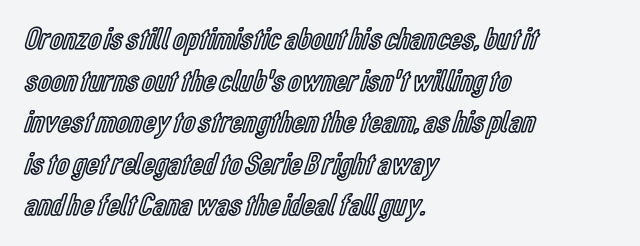
Q: Is the text italic (slanted)? A: Yes.
Q: Is the text underlined? A: No.
Q: How is the paragraph aligned? A: Left-aligned.
Q: Is the spacing between letters normal or unusually wide? A: Normal.
Q: Is the spacing between lines tight, normal or loose? A: Normal.
Q: Width (condensed, normal, or wide)? A: Condensed.
Q: x-height? A: Medium.
Q: Monospaced? A: No.
